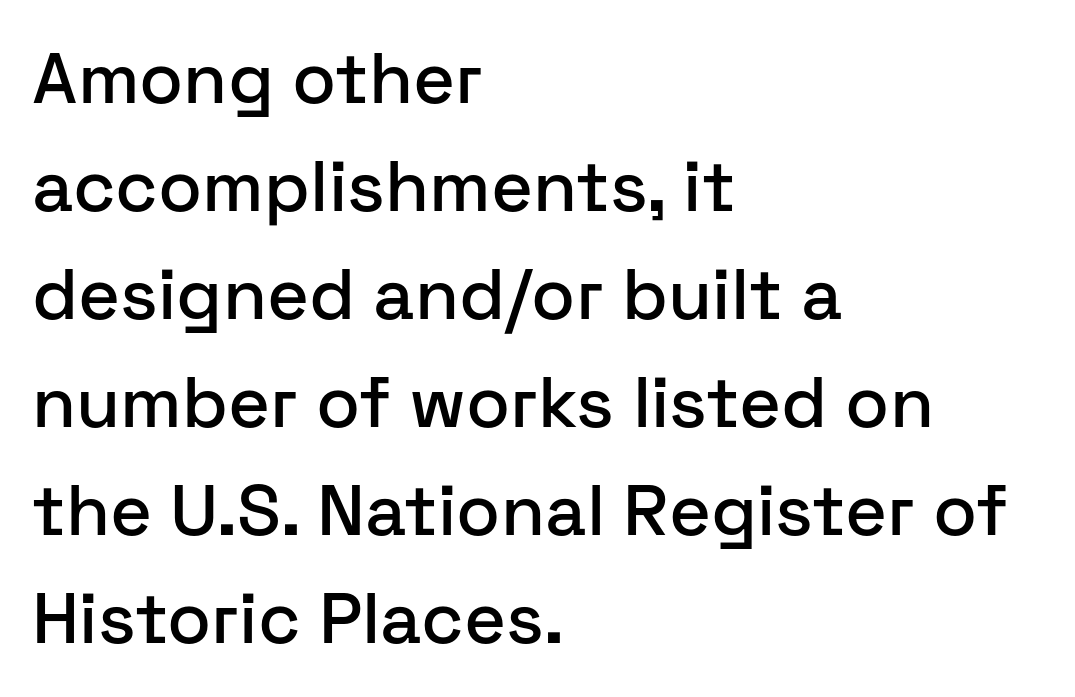
Q: Is the text italic (slanted)? A: No, it is upright.
Q: Is the typeface a serif or a sans-serif typeface? A: Sans-serif.
Q: Is the text underlined? A: No.
Q: How is the paragraph aligned? A: Left-aligned.
Q: Is the spacing between letters normal or unusually wide? A: Normal.
Q: Is the spacing between lines tight, normal or loose? A: Normal.
Q: Width (condensed, normal, or wide)? A: Normal.
Q: Stroke contrast? A: Low.
Q: x-height? A: Medium.
Q: Monospaced? A: No.
